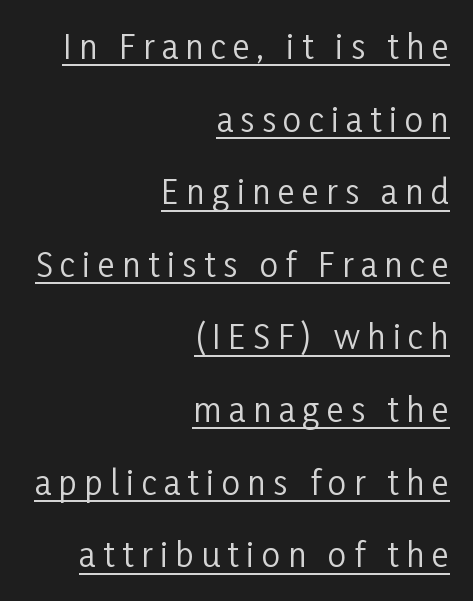
{"serif": "no", "italic": "no", "bold": "no", "weight": "regular", "width": "condensed", "stroke_contrast": "low", "x_height": "medium", "monospaced": "no", "underline": "yes", "align": "right", "line_spacing": "loose", "line_spacing_ratio": 2.2, "letter_spacing": "wide", "letter_spacing_em": 0.22, "glyph_px": 33}
